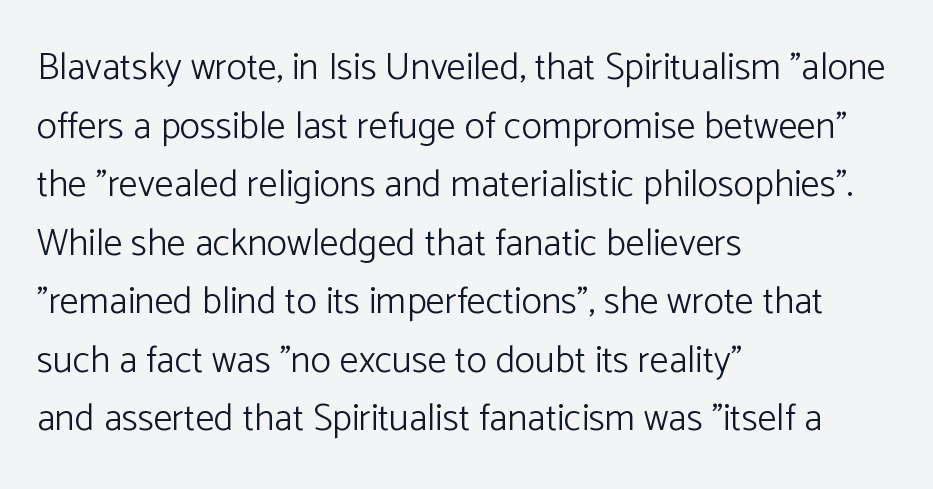
{"serif": "no", "italic": "no", "bold": "no", "weight": "light", "width": "normal", "stroke_contrast": "low", "x_height": "medium", "monospaced": "no", "underline": "no", "align": "left", "line_spacing": "normal", "line_spacing_ratio": 1.54, "letter_spacing": "normal", "letter_spacing_em": 0.0, "glyph_px": 38}
